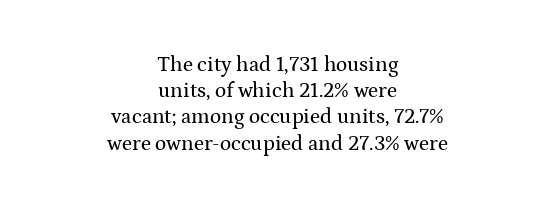
Q: Is the text italic (slanted)? A: No, it is upright.
Q: Is the text underlined? A: No.
Q: How is the paragraph aligned? A: Centered.
Q: Is the spacing between letters normal or unusually wide? A: Normal.
Q: Is the spacing between lines tight, normal or loose? A: Normal.
